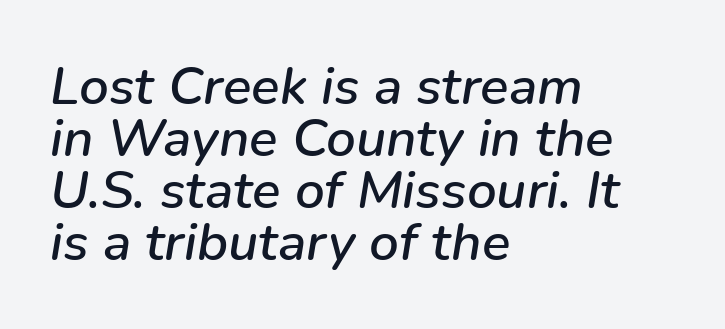
{"italic": "yes", "lean": "right", "slant_degrees": 9, "width": "normal", "stroke_contrast": "low", "x_height": "medium", "monospaced": "no", "underline": "no", "align": "left", "line_spacing": "tight", "line_spacing_ratio": 0.98, "letter_spacing": "normal", "letter_spacing_em": 0.0, "glyph_px": 53}
